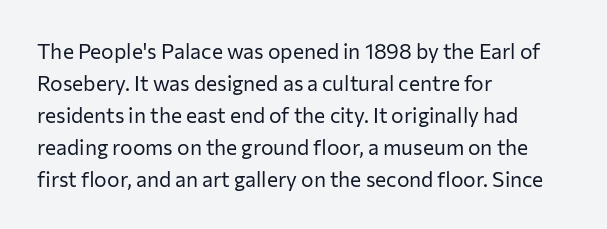
{"italic": "no", "bold": "no", "underline": "no", "align": "left", "line_spacing": "normal", "line_spacing_ratio": 1.52, "letter_spacing": "normal", "letter_spacing_em": 0.0, "glyph_px": 21}
